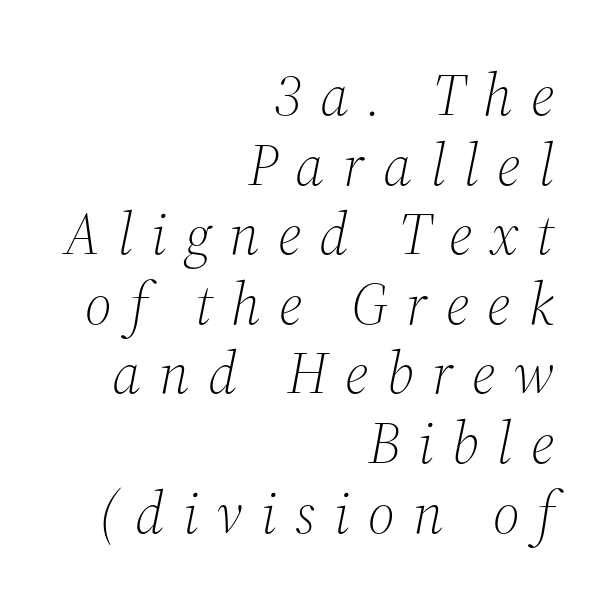
Q: Is the text bold? A: No.
Q: Is the text italic (slanted)? A: Yes, it leans right by about 12 degrees.
Q: Is the typeface a serif or a sans-serif typeface? A: Serif.
Q: Is the text underlined? A: No.
Q: How is the paragraph aligned? A: Right-aligned.
Q: Is the spacing between letters normal or unusually wide? A: Unusually wide.
Q: Width (condensed, normal, or wide)? A: Normal.
Q: Stroke contrast? A: Medium.
Q: x-height? A: Medium.
Q: Monospaced? A: No.
